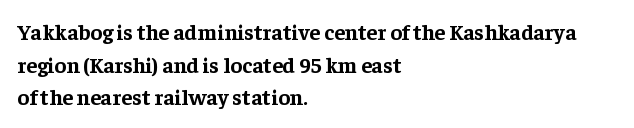
{"italic": "no", "bold": "yes", "underline": "no", "align": "left", "line_spacing": "normal", "line_spacing_ratio": 1.48, "letter_spacing": "normal", "letter_spacing_em": 0.0, "glyph_px": 22}
